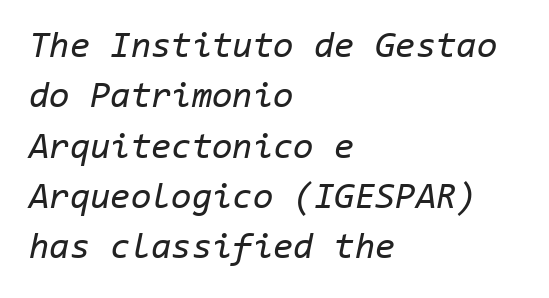
This block has exactly the height ordinary leading produces. This is oblique type, the kind used for emphasis or titles. Has an underline been added? It has not. These lines are set flush left with a ragged right edge.
